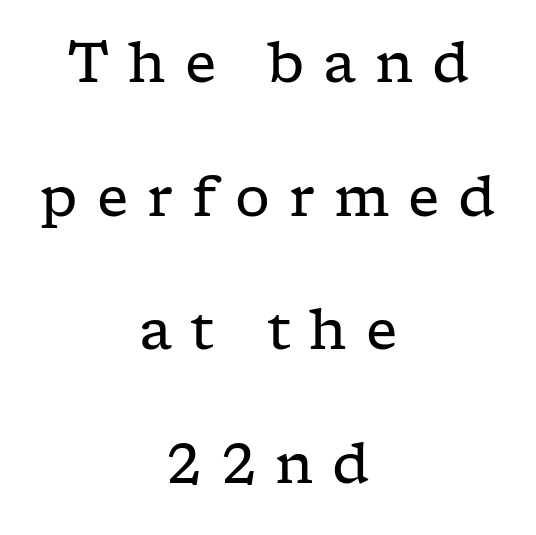
{"serif": "yes", "italic": "no", "bold": "no", "weight": "regular", "width": "wide", "stroke_contrast": "low", "x_height": "medium", "monospaced": "no", "underline": "no", "align": "center", "line_spacing": "loose", "line_spacing_ratio": 2.43, "letter_spacing": "wide", "letter_spacing_em": 0.34, "glyph_px": 55}
